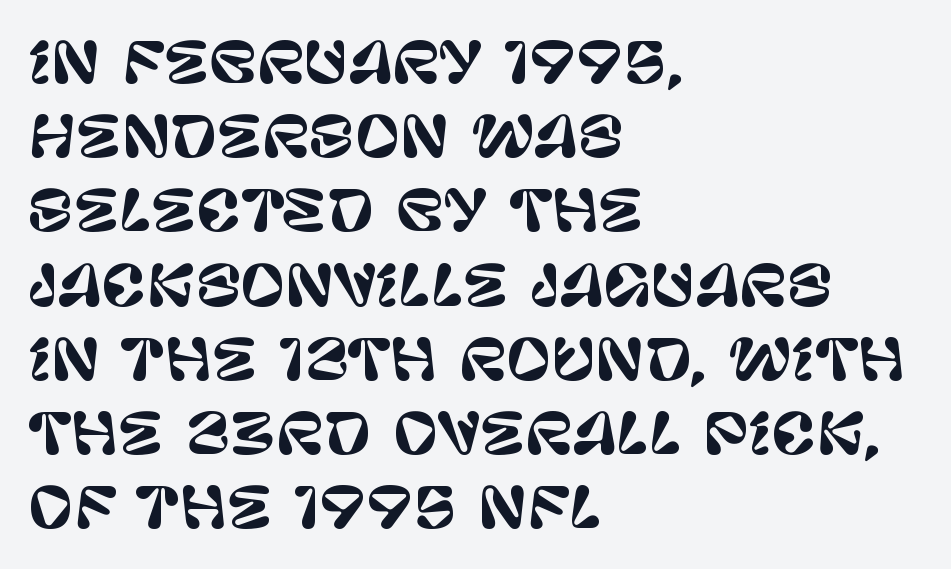
{"serif": "no", "width": "normal", "stroke_contrast": "low", "x_height": "large", "monospaced": "no", "underline": "no", "align": "left", "line_spacing": "normal", "line_spacing_ratio": 1.35, "letter_spacing": "normal", "letter_spacing_em": 0.0, "glyph_px": 55}
